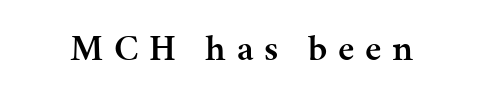
Spacing between characters has been opened up far beyond the box default. Posture: upright roman. The font is running at a semibold setting, under full bold. Examine the stroke ends and you'll spot serifs. A typesetter would call this proportional, since set widths differ per character. Descenders are the only things crossing below the line.
